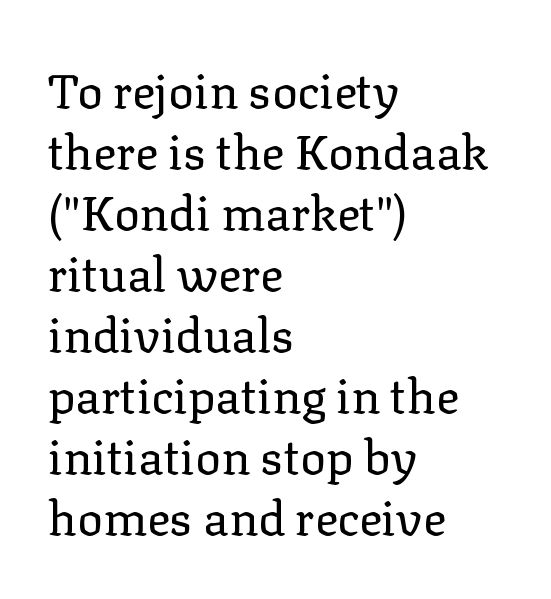
Q: Is the text bold? A: No.
Q: Is the text italic (slanted)? A: No, it is upright.
Q: Is the typeface a serif or a sans-serif typeface? A: Serif.
Q: Is the text underlined? A: No.
Q: How is the paragraph aligned? A: Left-aligned.
Q: Is the spacing between letters normal or unusually wide? A: Normal.
Q: Is the spacing between lines tight, normal or loose? A: Normal.
Q: Width (condensed, normal, or wide)? A: Normal.
Q: Stroke contrast? A: Low.
Q: x-height? A: Medium.
Q: Monospaced? A: No.
